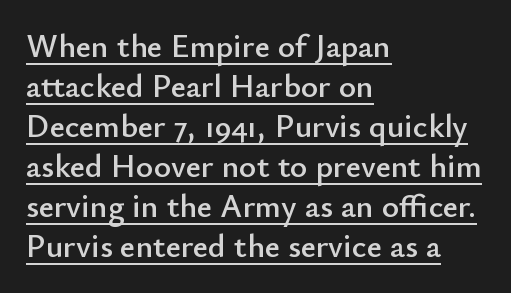
The image shows 33 px sans-serif type, upright; set left-aligned, line spacing 1.21x, normal letter spacing, underlined; low stroke contrast and a small x-height.
